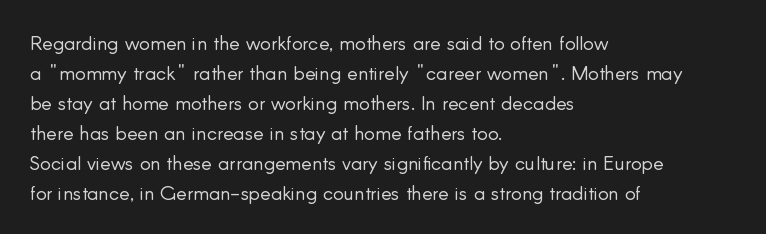
Q: Is the text bold? A: No.
Q: Is the text italic (slanted)? A: No, it is upright.
Q: Is the text underlined? A: No.
Q: How is the paragraph aligned? A: Left-aligned.
Q: Is the spacing between letters normal or unusually wide? A: Normal.
Q: Is the spacing between lines tight, normal or loose? A: Normal.
